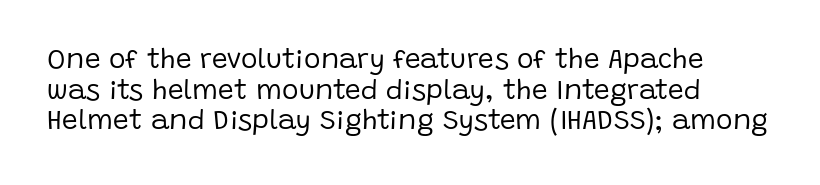
The font is comparable to plain body text, perhaps lighter. Descenders hang freely into open space. These lines are composed in type without serifs. Looks like regular typesetting: each glyph gets only the width it needs. Caption: standard tracking, unaltered. Tall strokes in this sample are plumb rather than angled.
